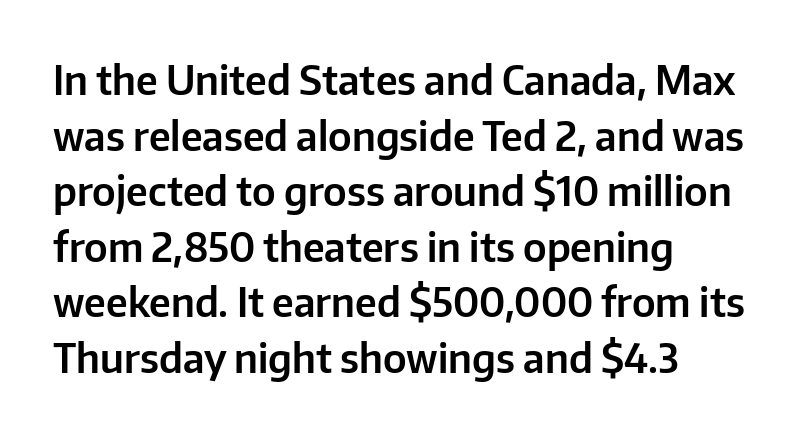
Q: Is the text italic (slanted)? A: No, it is upright.
Q: Is the typeface a serif or a sans-serif typeface? A: Sans-serif.
Q: Is the text underlined? A: No.
Q: How is the paragraph aligned? A: Left-aligned.
Q: Is the spacing between letters normal or unusually wide? A: Normal.
Q: Is the spacing between lines tight, normal or loose? A: Normal.
Q: Width (condensed, normal, or wide)? A: Normal.
Q: Stroke contrast? A: Low.
Q: x-height? A: Medium.
Q: Monospaced? A: No.
